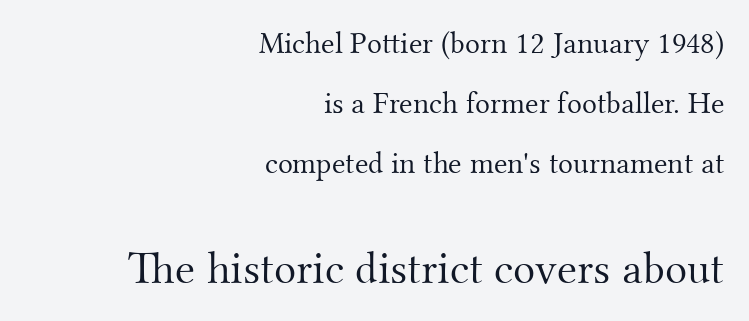
Q: Is the text bold? A: No.
Q: Is the text italic (slanted)? A: No, it is upright.
Q: Is the typeface a serif or a sans-serif typeface? A: Serif.
Q: Is the text underlined? A: No.
Q: How is the paragraph aligned? A: Right-aligned.
Q: Is the spacing between letters normal or unusually wide? A: Normal.
Q: Is the spacing between lines tight, normal or loose? A: Loose.
Q: Which block of text is set in a larger size, the first (top) or the second (bottom)? A: The second (bottom) one.
Q: Width (condensed, normal, or wide)? A: Normal.
Q: Stroke contrast? A: Medium.
Q: x-height? A: Small.
Q: Monospaced? A: No.
